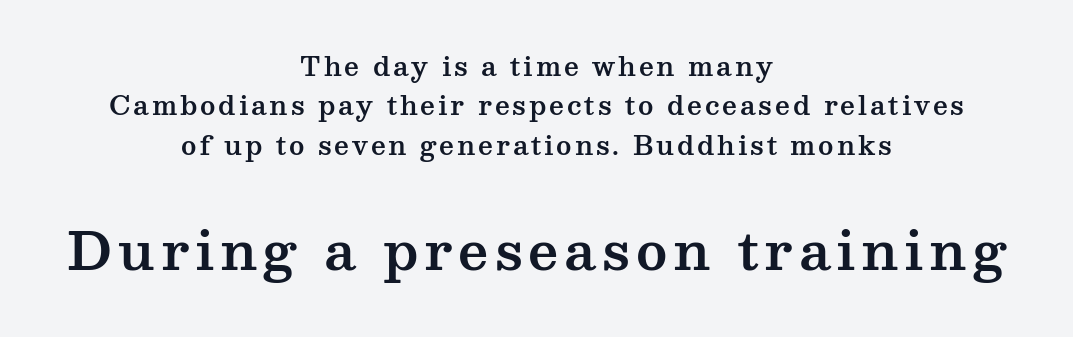
Q: Is the text italic (slanted)? A: No, it is upright.
Q: Is the typeface a serif or a sans-serif typeface? A: Serif.
Q: Is the text underlined? A: No.
Q: How is the paragraph aligned? A: Centered.
Q: Is the spacing between lines tight, normal or loose? A: Normal.
Q: Which block of text is set in a larger size, the first (top) or the second (bottom)? A: The second (bottom) one.
Q: Width (condensed, normal, or wide)? A: Wide.
Q: Stroke contrast? A: Medium.
Q: x-height? A: Medium.
Q: Monospaced? A: No.
